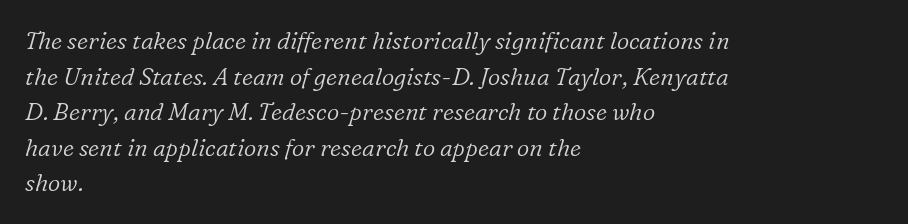
{"italic": "yes", "lean": "right", "slant_degrees": 16, "bold": "no", "underline": "no", "align": "left", "line_spacing": "normal", "line_spacing_ratio": 1.48, "letter_spacing": "normal", "letter_spacing_em": 0.0, "glyph_px": 24}
